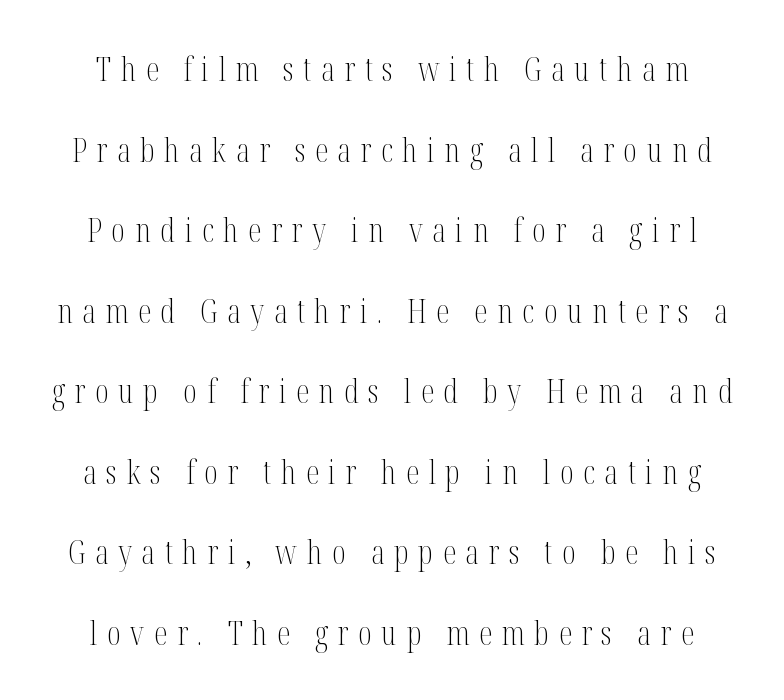
The image shows 33 px light, condensed serif type, upright; set loose line spacing (2.44x), unusually wide letter spacing (+0.29 em), not underlined; medium stroke contrast and a medium x-height.
